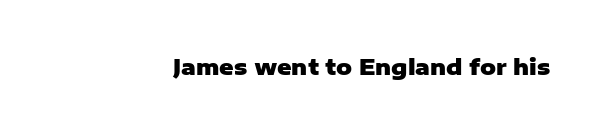
The image shows 22 px bold type, upright; set normal letter spacing, not underlined.
